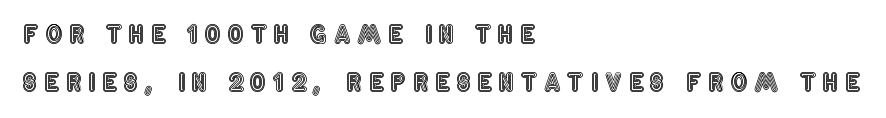
Q: Is the text italic (slanted)? A: No, it is upright.
Q: Is the text underlined? A: No.
Q: How is the paragraph aligned? A: Left-aligned.
Q: Is the spacing between letters normal or unusually wide? A: Unusually wide.
Q: Is the spacing between lines tight, normal or loose? A: Loose.
